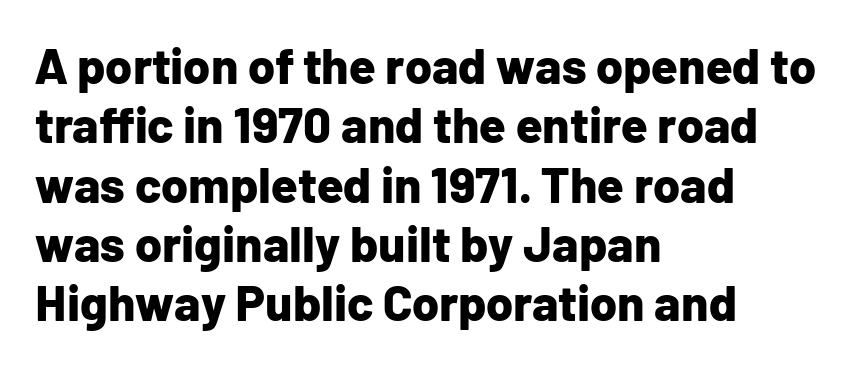
The image shows 49 px bold sans-serif type, upright; set left-aligned, line spacing 1.21x, normal letter spacing, not underlined; low stroke contrast and a medium x-height.
